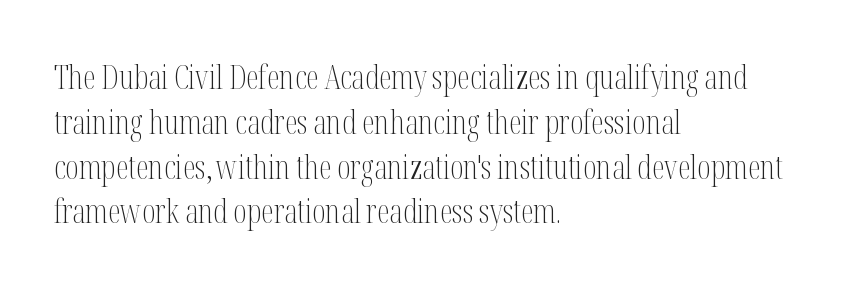
The font family rendered here belongs to the serif group. This rendering uses left alignment, leaving the right contour irregular. Weight: not bold — regular or lighter. The glyphs are unaccompanied by any horizontal stroke below them. Italic: no, the glyphs are upright roman.
